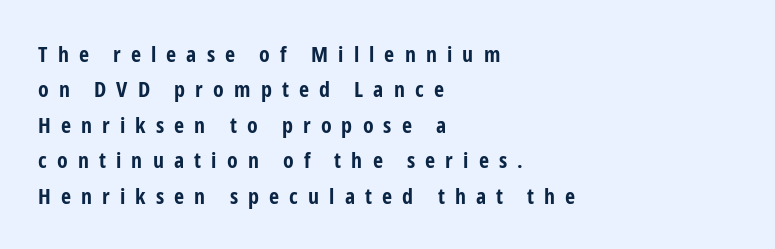
{"italic": "no", "bold": "yes", "underline": "no", "align": "left", "line_spacing": "normal", "line_spacing_ratio": 1.61, "letter_spacing": "wide", "letter_spacing_em": 0.46, "glyph_px": 22}
